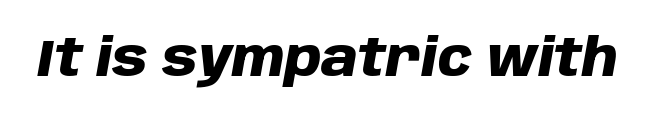
The string is rendered with underlining switched off. Varying glyph widths throughout — classic text-font behaviour. The glyphs look as if they've been sheared to an angle. The rendering uses a bold face; every stroke is thick and dark.
